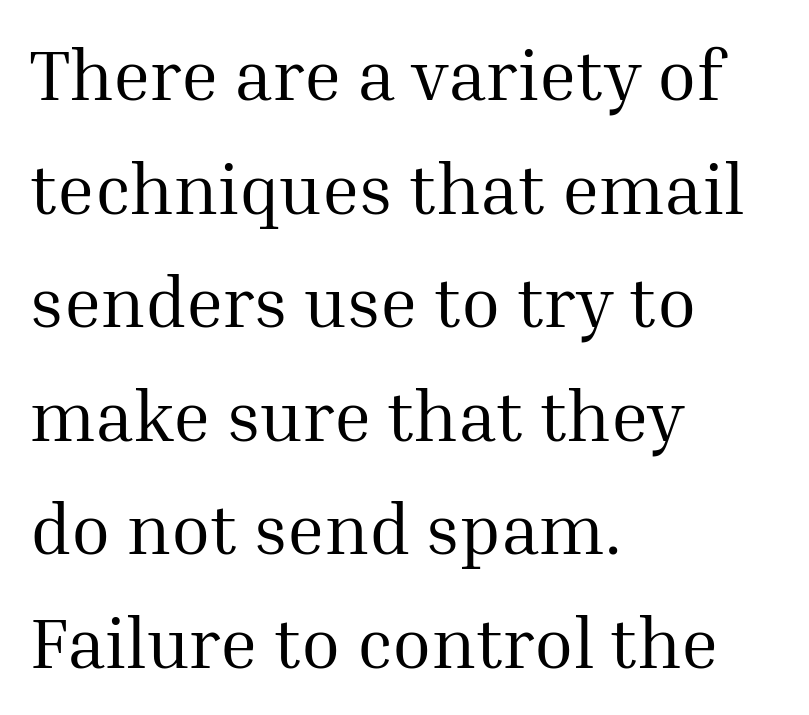
A typesetter would call this proportional, since set widths differ per character. There is no visible air inserted between adjacent glyphs. Left-aligned paragraph, ragged on the right. This sample uses an upright cut, with every glyph sitting square on the baseline. The text was rendered using a seriffed face with decorative stroke endings. How would I describe the line gaps? Plain and ordinary.
